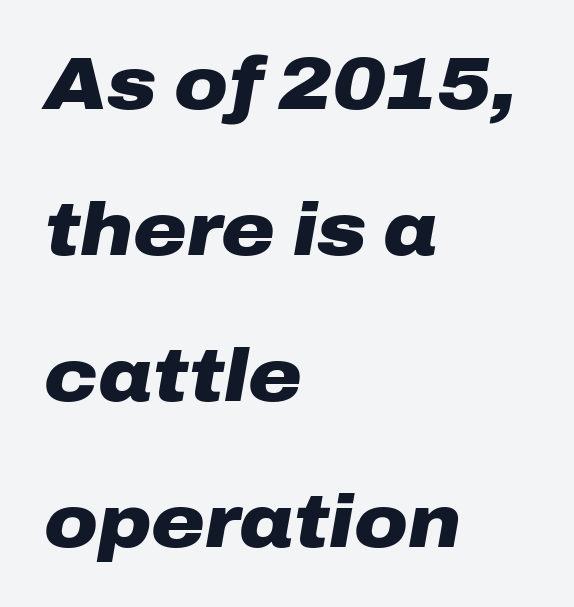
{"italic": "yes", "lean": "right", "slant_degrees": 10, "bold": "yes", "weight": "heavy", "width": "wide", "stroke_contrast": "low", "x_height": "medium", "monospaced": "no", "underline": "no", "align": "left", "line_spacing": "loose", "line_spacing_ratio": 2.0, "letter_spacing": "normal", "letter_spacing_em": 0.0, "glyph_px": 73}
